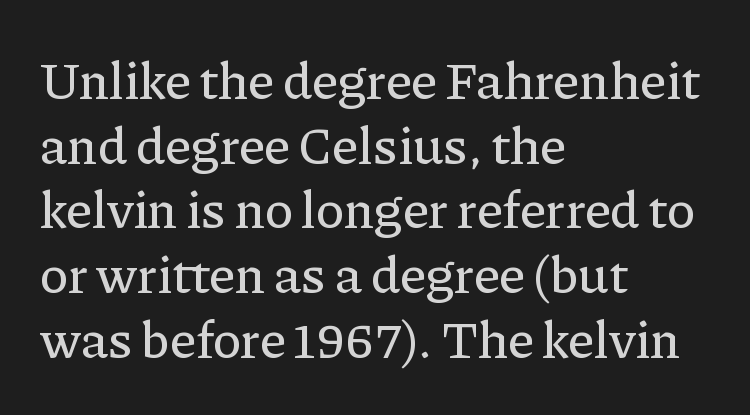
The image shows 53 px serif type, upright; set left-aligned, line spacing 1.22x, normal letter spacing, not underlined; low stroke contrast and a medium x-height.
